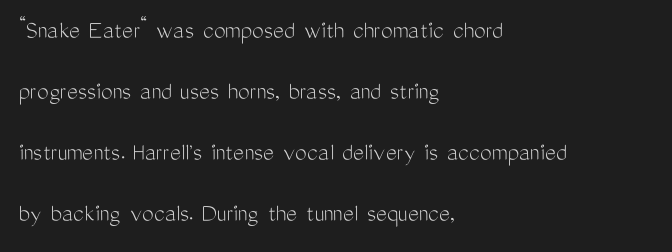
Line spacing here is loose. Teacher's note: observe the even left margin — that is flush-left alignment. Beneath every word, the page is bare. Nope, not italic — everything's standing straight. Stems here are at most as thick as an everyday book face.
